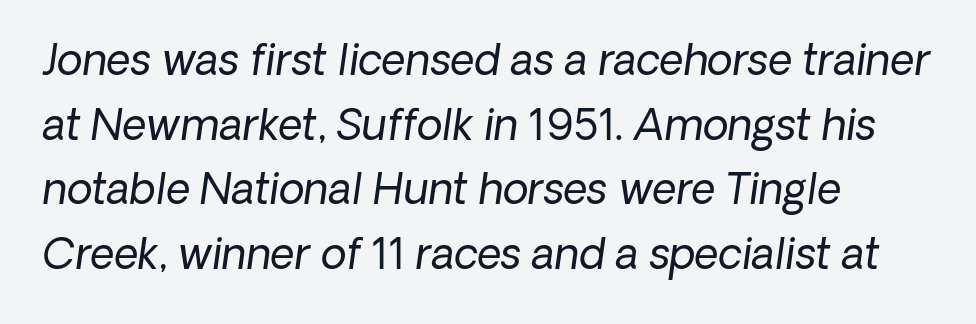
{"italic": "yes", "lean": "right", "slant_degrees": 8, "bold": "no", "weight": "regular", "width": "normal", "stroke_contrast": "low", "x_height": "medium", "monospaced": "no", "underline": "no", "align": "left", "line_spacing": "normal", "line_spacing_ratio": 1.54, "letter_spacing": "normal", "letter_spacing_em": 0.0, "glyph_px": 42}
